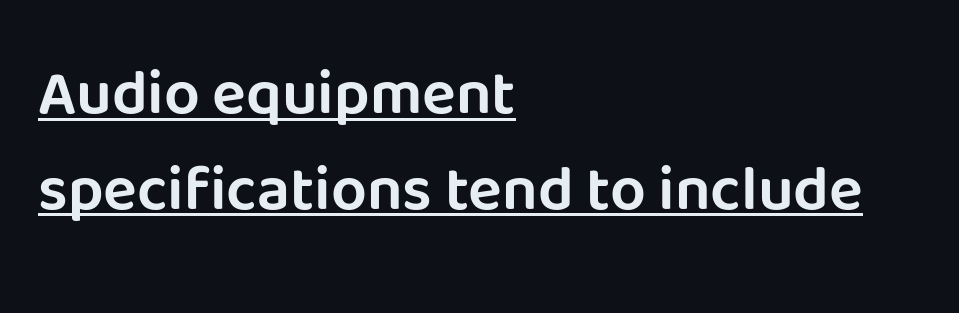
Q: Is the text italic (slanted)? A: No, it is upright.
Q: Is the typeface a serif or a sans-serif typeface? A: Sans-serif.
Q: Is the text underlined? A: Yes.
Q: How is the paragraph aligned? A: Left-aligned.
Q: Is the spacing between letters normal or unusually wide? A: Normal.
Q: Is the spacing between lines tight, normal or loose? A: Normal.
Q: Width (condensed, normal, or wide)? A: Normal.
Q: Stroke contrast? A: Low.
Q: x-height? A: Large.
Q: Monospaced? A: No.
